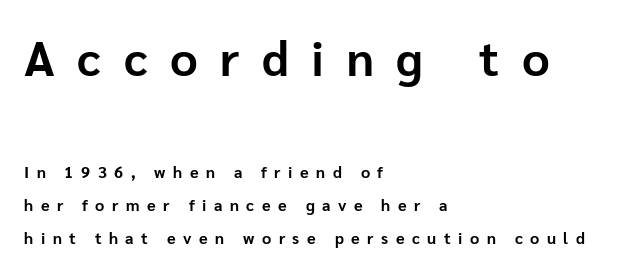
Q: Is the text bold? A: Yes.
Q: Is the text italic (slanted)? A: No, it is upright.
Q: Is the typeface a serif or a sans-serif typeface? A: Sans-serif.
Q: Is the text underlined? A: No.
Q: How is the paragraph aligned? A: Left-aligned.
Q: Is the spacing between letters normal or unusually wide? A: Unusually wide.
Q: Is the spacing between lines tight, normal or loose? A: Loose.
Q: Which block of text is set in a larger size, the first (top) or the second (bottom)? A: The first (top) one.
Q: Width (condensed, normal, or wide)? A: Normal.
Q: Stroke contrast? A: Low.
Q: x-height? A: Medium.
Q: Monospaced? A: No.
